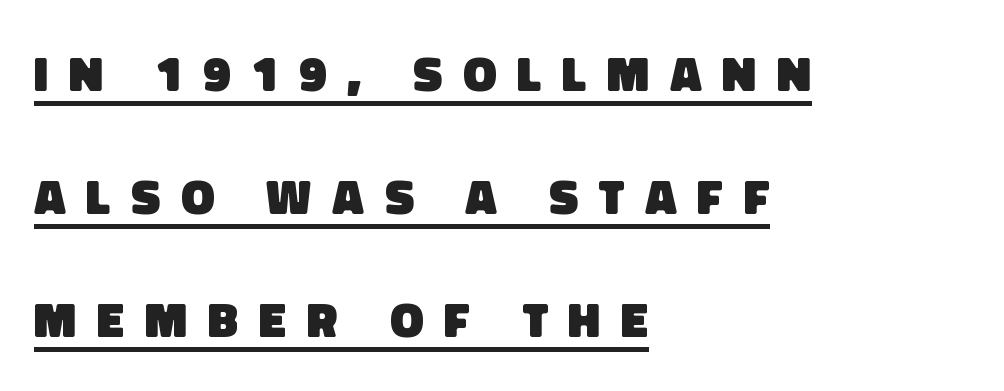
{"serif": "no", "bold": "yes", "weight": "heavy", "width": "normal", "stroke_contrast": "low", "x_height": "large", "monospaced": "no", "underline": "yes", "align": "left", "line_spacing": "loose", "line_spacing_ratio": 2.46, "letter_spacing": "wide", "letter_spacing_em": 0.41, "glyph_px": 50}
